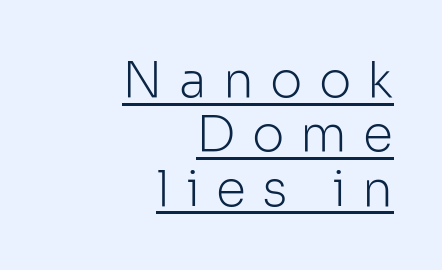
Do the characters align in a grid? No, the font is proportional. Every row of glyphs terminates at an identical x-position on the right. Unlike italic type, these characters show no tilt at all. Quick note: interline space is minimal. The rendering inserts visible extra space after every character. Stroke terminals: plain, sans-serif.
